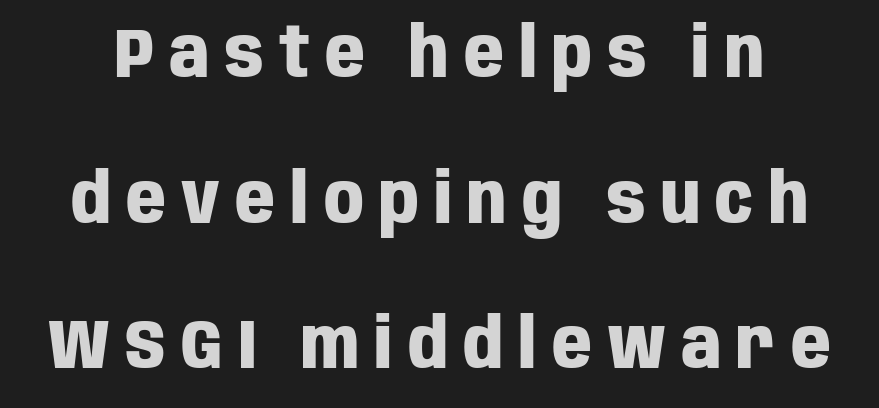
Compared with an ordinary text face, these strokes are far heavier — a full bold. The space beneath each line is pristine and unruled. If you drew a line through each stem, it would be perfectly vertical. Stroke terminals: plain, sans-serif. This block would shrink considerably if given ordinary leading; it's expanded now. Proportional: the letters do not fall into vertical columns.
